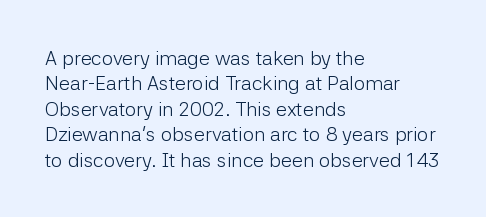
Q: Is the text bold? A: No.
Q: Is the text italic (slanted)? A: No, it is upright.
Q: Is the text underlined? A: No.
Q: How is the paragraph aligned? A: Left-aligned.
Q: Is the spacing between letters normal or unusually wide? A: Normal.
Q: Is the spacing between lines tight, normal or loose? A: Normal.
